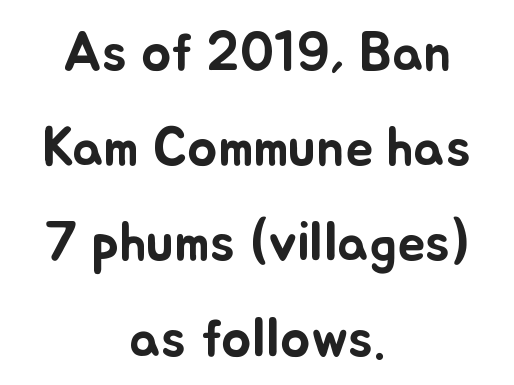
{"italic": "no", "width": "normal", "stroke_contrast": "low", "x_height": "small", "monospaced": "no", "underline": "no", "align": "center", "line_spacing": "normal", "line_spacing_ratio": 1.7, "letter_spacing": "normal", "letter_spacing_em": 0.0, "glyph_px": 56}
